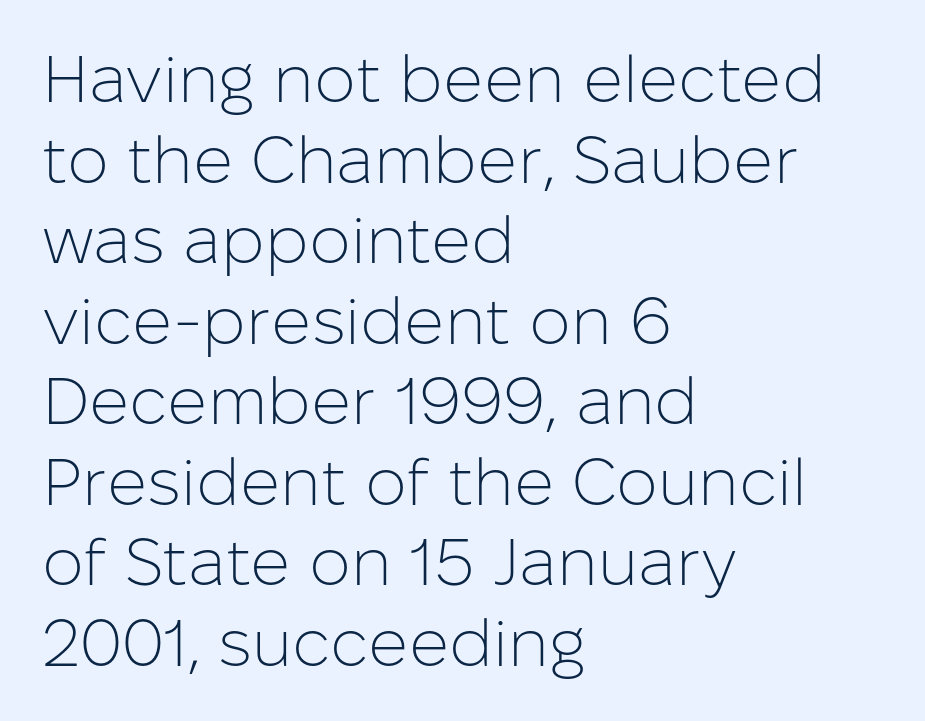
{"serif": "no", "italic": "no", "bold": "no", "weight": "light", "width": "normal", "stroke_contrast": "low", "x_height": "medium", "monospaced": "no", "underline": "no", "align": "left", "line_spacing_ratio": 1.22, "letter_spacing": "normal", "letter_spacing_em": 0.0, "glyph_px": 66}
